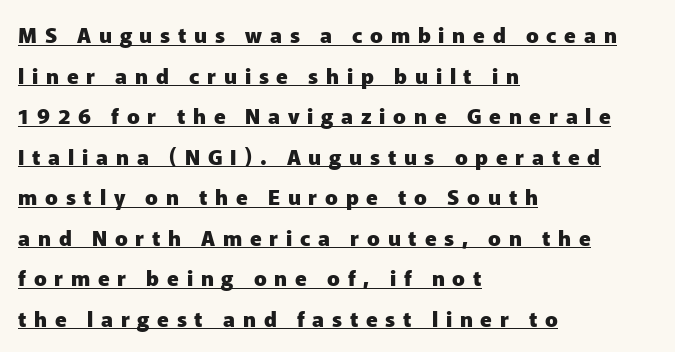
The image shows 21 px bold type, upright; set left-aligned, loose line spacing (1.93x), unusually wide letter spacing (+0.37 em), underlined.
